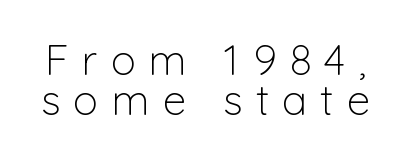
The image shows 42 px light sans-serif type, upright; set tight line spacing (0.95x), unusually wide letter spacing (+0.31 em), not underlined; low stroke contrast and a medium x-height.
